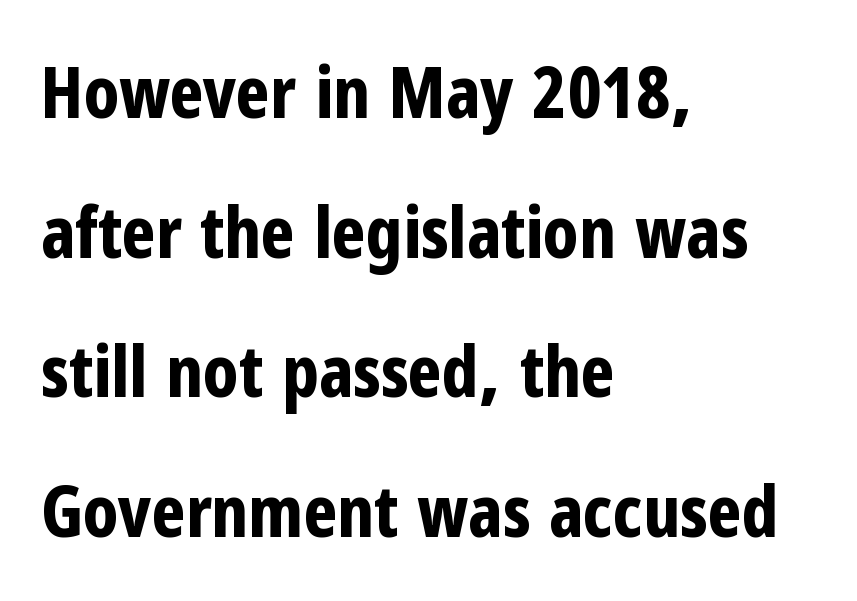
The image shows 72 px bold, condensed sans-serif type, upright; set left-aligned, loose line spacing (1.94x), normal letter spacing, not underlined; low stroke contrast and a medium x-height.
